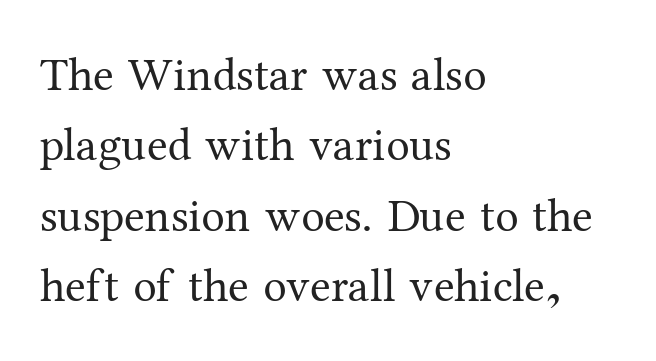
This sample uses plain, unmodified letter spacing. The baseline area is clear. Does the type have serifs? Yes, each stem ends in a small foot. The letters stand upright; this is a roman face.
